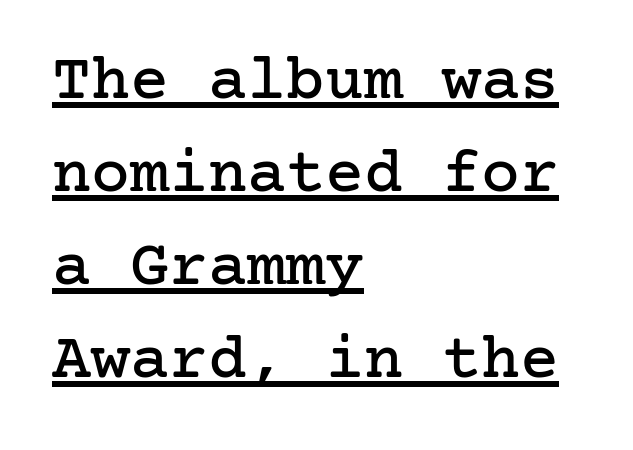
Unlike a clean sans, this face finishes its strokes with serifs. Students, observe: this is what conventionally led text looks like. Tracking value appears to be zero — textbook default spacing. Posture: vertical. In CSS terms this would be text-align: left. This rendering features underlined lettering.
